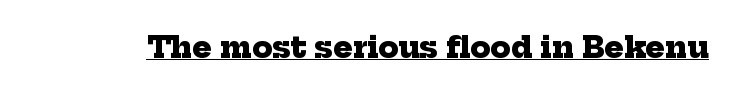
These lines are rendered in a variable-pitch font. This sample uses plain, unmodified letter spacing. Font category for this specimen: serif. A baseline rule has been typeset under these characters. The passage shown is emphatically bold.
